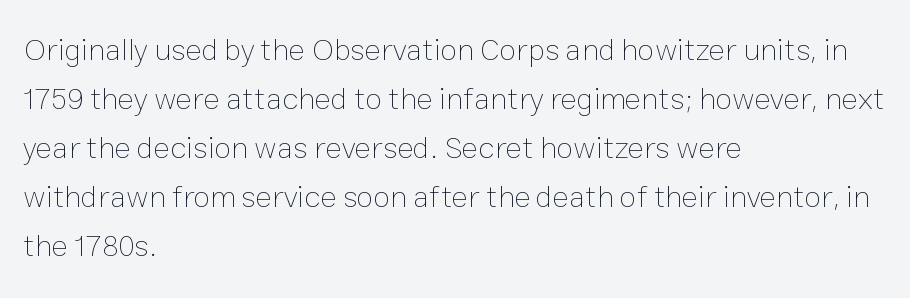
{"italic": "no", "bold": "no", "weight": "thin", "width": "normal", "stroke_contrast": "low", "x_height": "medium", "monospaced": "no", "underline": "no", "align": "left", "line_spacing": "normal", "line_spacing_ratio": 1.58, "letter_spacing": "normal", "letter_spacing_em": 0.0, "glyph_px": 31}
